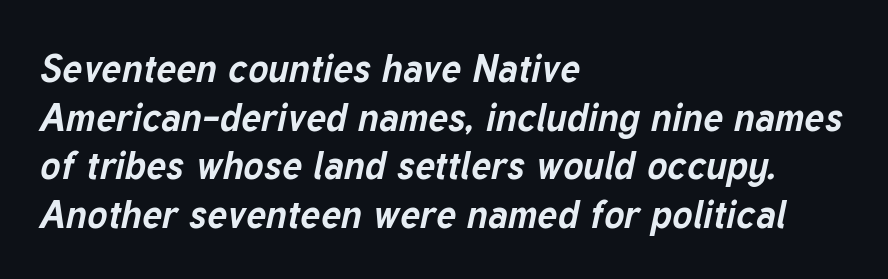
{"italic": "yes", "lean": "right", "slant_degrees": 12, "bold": "yes", "weight": "bold", "width": "normal", "stroke_contrast": "low", "x_height": "medium", "monospaced": "no", "underline": "no", "align": "left", "line_spacing": "normal", "line_spacing_ratio": 1.28, "letter_spacing": "normal", "letter_spacing_em": 0.0, "glyph_px": 38}
